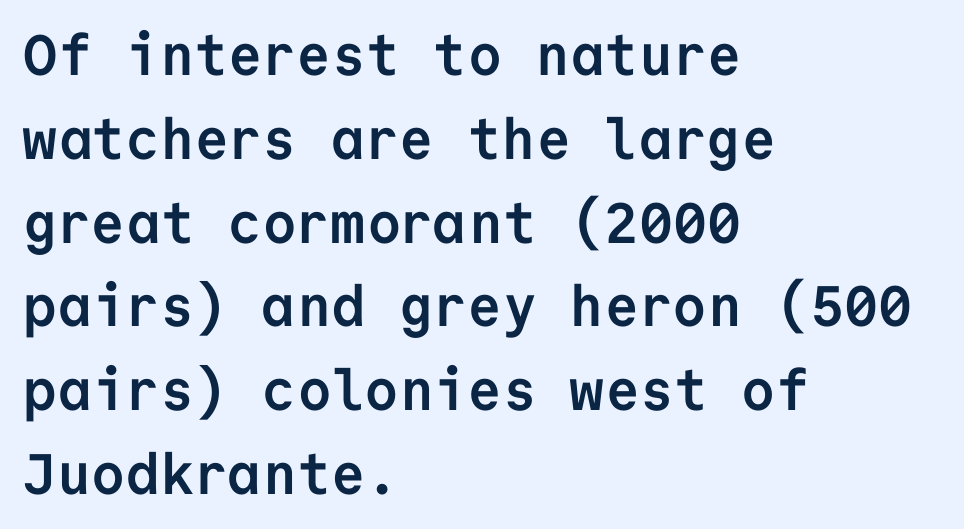
{"serif": "no", "italic": "no", "bold": "yes", "weight": "semibold", "width": "normal", "stroke_contrast": "low", "x_height": "medium", "monospaced": "yes", "underline": "no", "align": "left", "line_spacing": "normal", "line_spacing_ratio": 1.47, "letter_spacing": "normal", "letter_spacing_em": 0.0, "glyph_px": 57}
